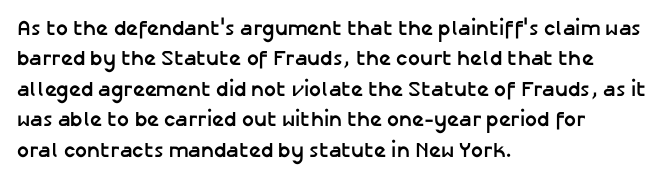
The image shows 21 px bold type, upright; set left-aligned, normal line spacing (1.45x), normal letter spacing, not underlined.
